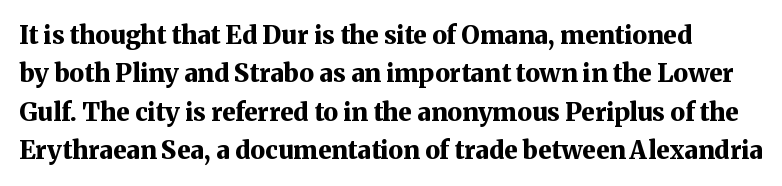
How heavy is the stroke? Heavy — this is a bold. This sample keeps an unexceptional amount of space between lines. Short note: letters normally spaced. Underline: absent.
